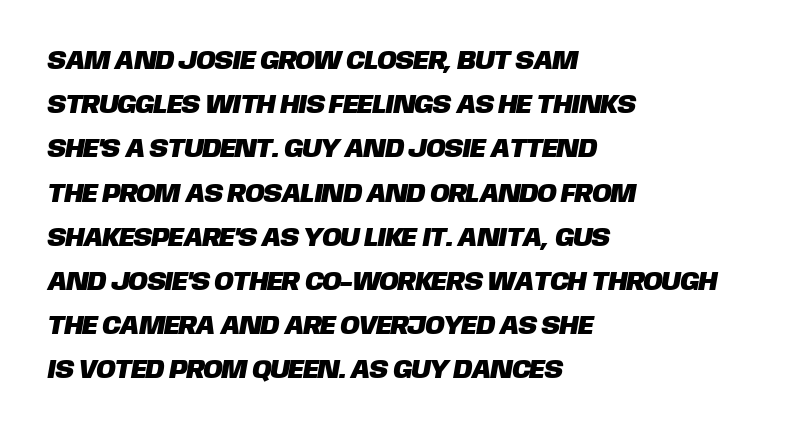
{"underline": "no", "align": "left", "line_spacing": "normal", "line_spacing_ratio": 1.7, "letter_spacing": "normal", "letter_spacing_em": 0.0, "glyph_px": 26}
